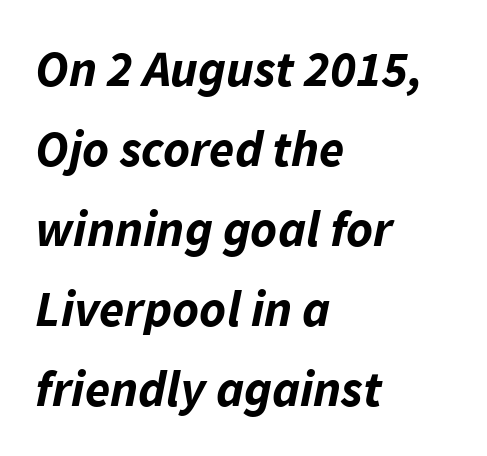
The image shows 51 px bold type, italic (leaning right); set left-aligned, normal line spacing (1.57x), normal letter spacing, not underlined; low stroke contrast and a medium x-height.
